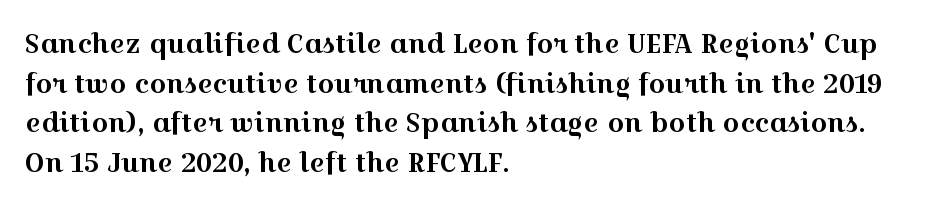
Q: Is the text italic (slanted)? A: No, it is upright.
Q: Is the text underlined? A: No.
Q: How is the paragraph aligned? A: Left-aligned.
Q: Is the spacing between letters normal or unusually wide? A: Normal.
Q: Is the spacing between lines tight, normal or loose? A: Normal.
